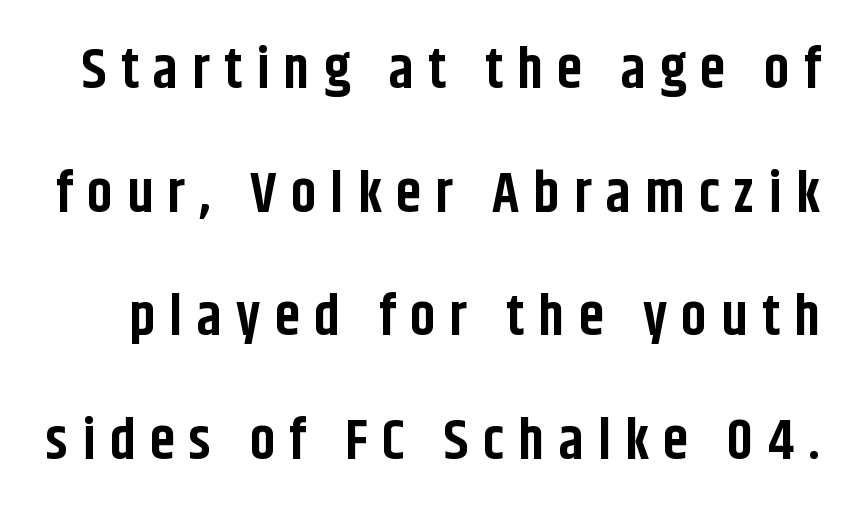
{"serif": "no", "italic": "no", "bold": "yes", "weight": "bold", "width": "condensed", "stroke_contrast": "low", "x_height": "large", "monospaced": "no", "underline": "no", "line_spacing": "loose", "line_spacing_ratio": 2.17, "letter_spacing": "wide", "letter_spacing_em": 0.25, "glyph_px": 57}
